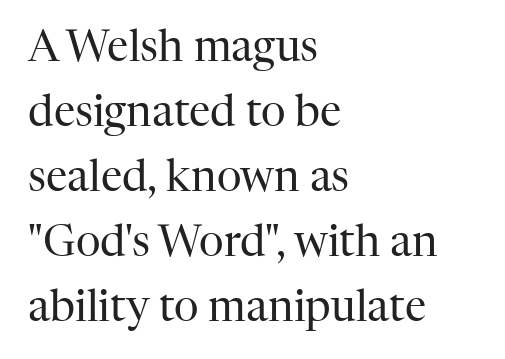
{"serif": "yes", "italic": "no", "bold": "no", "weight": "regular", "width": "normal", "stroke_contrast": "high", "x_height": "medium", "monospaced": "no", "underline": "no", "align": "left", "line_spacing": "normal", "line_spacing_ratio": 1.51, "letter_spacing": "normal", "letter_spacing_em": 0.0, "glyph_px": 43}
